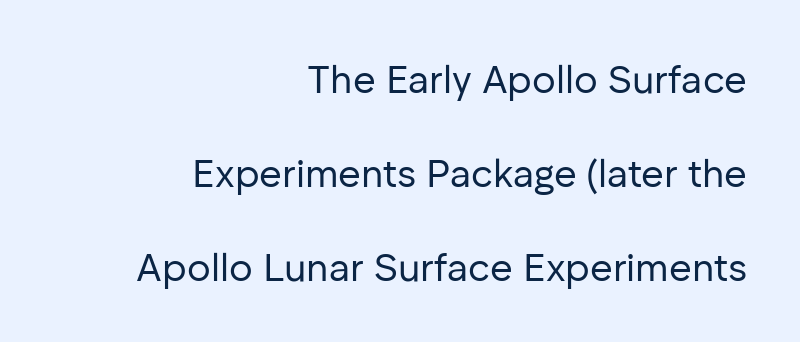
Q: Is the text bold? A: No.
Q: Is the text italic (slanted)? A: No, it is upright.
Q: Is the typeface a serif or a sans-serif typeface? A: Sans-serif.
Q: Is the text underlined? A: No.
Q: How is the paragraph aligned? A: Right-aligned.
Q: Is the spacing between letters normal or unusually wide? A: Normal.
Q: Is the spacing between lines tight, normal or loose? A: Loose.
Q: Width (condensed, normal, or wide)? A: Normal.
Q: Stroke contrast? A: Low.
Q: x-height? A: Medium.
Q: Monospaced? A: No.
